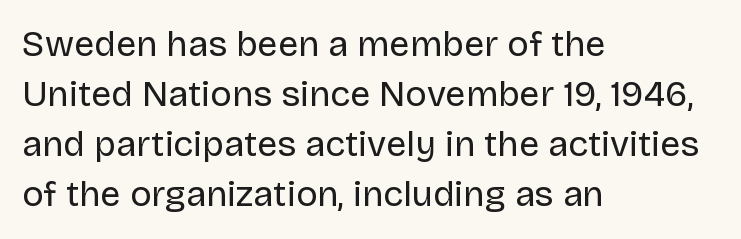
Tall strokes in this sample are plumb rather than angled. The ragged edge is on the right, which tells us the setting is flush left. Students, note that the glyphs here touch the page at normal intervals. Proportional: the letters do not fall into vertical columns. The lines sit at an ordinary, default distance from one another.
